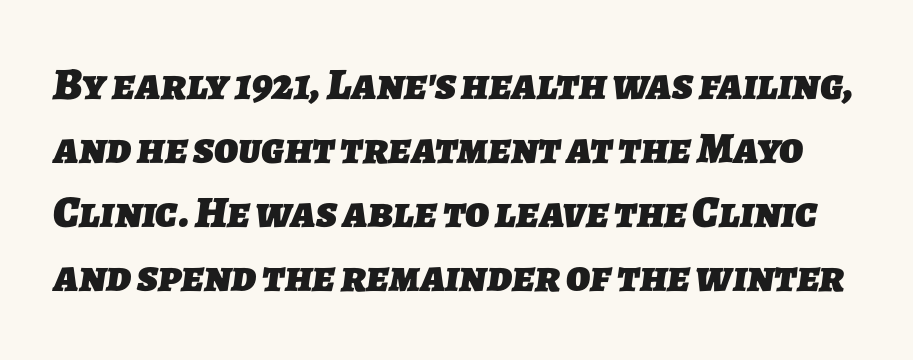
The image shows 45 px heavy sans-serif type; set normal line spacing (1.42x), normal letter spacing, not underlined; low stroke contrast and a medium x-height.
